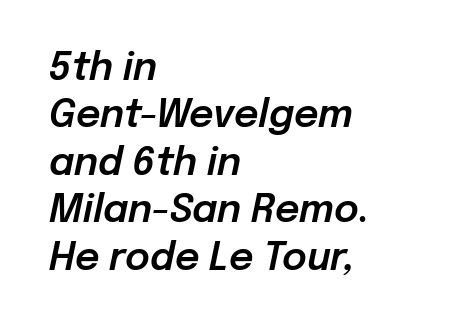
Reading down the block, your eye returns to a fixed left position each line. The baseline area is clear. Looks like regular typesetting: each glyph gets only the width it needs. This sample uses plain, unmodified letter spacing. These lines were composed using italics. A normal amount of white space separates one row of letters from the next.
